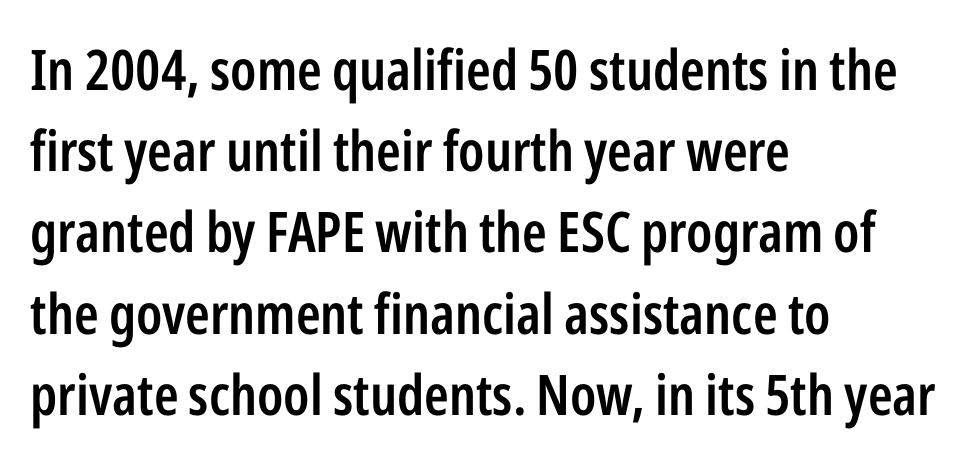
This rendering leaves character spacing at its baseline value. What's the leading like? Ordinary, nothing unusual. Are there feet on the stems? There aren't — it's a sans. Plain, unruled lines of type.
